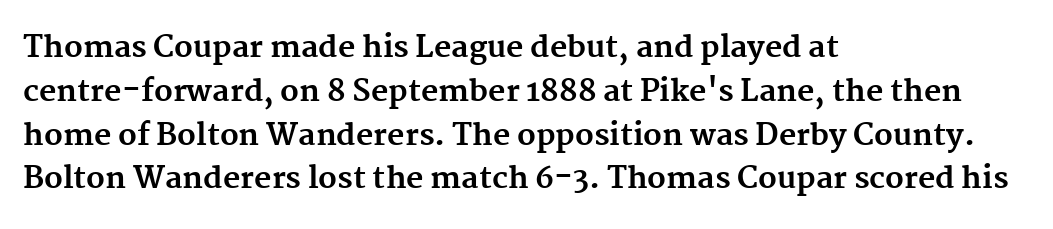
The image shows 30 px bold serif type, upright; set left-aligned, normal line spacing (1.46x), normal letter spacing, not underlined; medium stroke contrast and a medium x-height.
